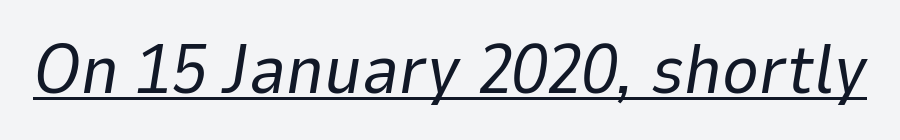
{"italic": "yes", "lean": "right", "slant_degrees": 9, "bold": "no", "weight": "regular", "width": "normal", "stroke_contrast": "low", "x_height": "medium", "monospaced": "no", "underline": "yes", "letter_spacing": "normal", "letter_spacing_em": 0.0, "glyph_px": 70}
